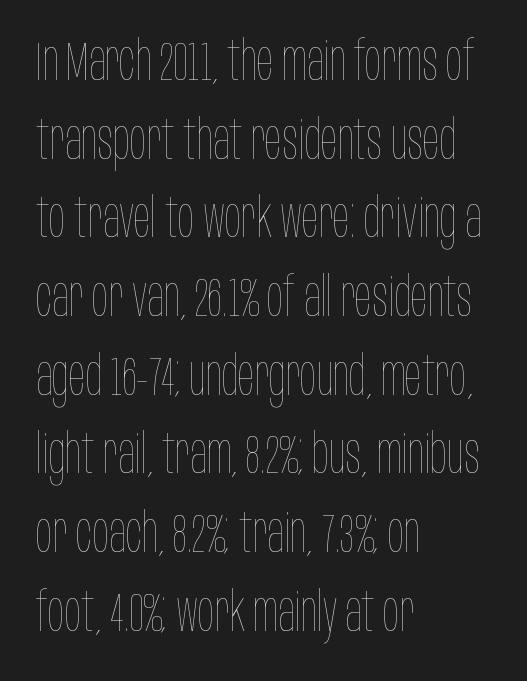
Upright lettering throughout. The weight would be labelled regular, book, light, or lighter still. Spacing verdict: proportional, widths tailored to each character. Leading: standard. Underline: absent. If you drew a ruler down the left edge, every line would touch it.
